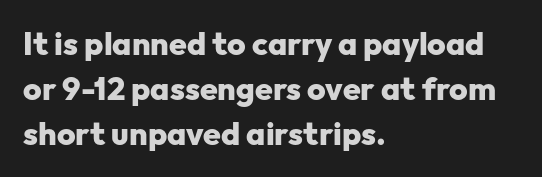
A typesetter would call this proportional, since set widths differ per character. Casual observation: everything's shoved over to the left. Students, note that the glyphs here touch the page at normal intervals. This block has exactly the height ordinary leading produces.
